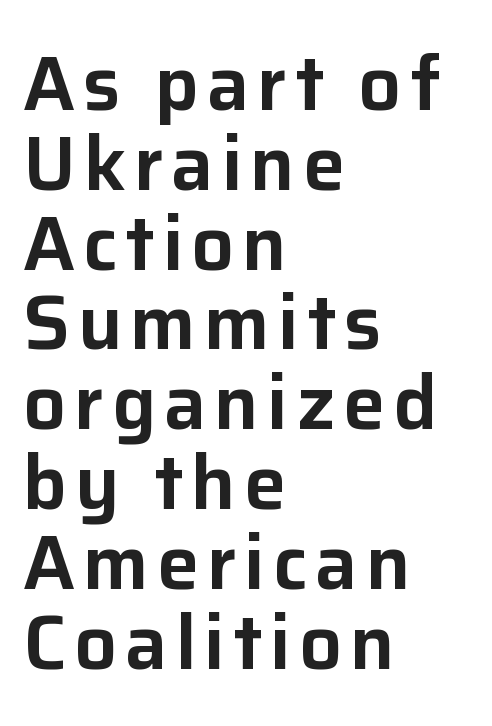
The image shows 76 px sans-serif type, upright; set left-aligned, tight line spacing (1.05x), not underlined; low stroke contrast and a medium x-height.
